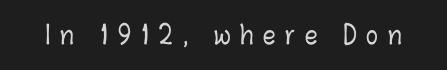
The image shows 25 px text type, upright; set unusually wide letter spacing (+0.39 em), not underlined.
